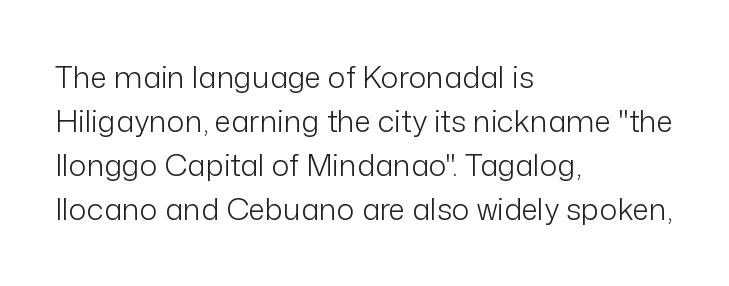
{"serif": "no", "italic": "no", "bold": "no", "weight": "light", "width": "normal", "stroke_contrast": "low", "x_height": "medium", "monospaced": "no", "underline": "no", "align": "left", "line_spacing": "normal", "line_spacing_ratio": 1.47, "letter_spacing": "normal", "letter_spacing_em": 0.0, "glyph_px": 30}
